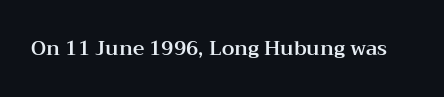
The image shows 20 px text type, upright; set normal letter spacing, not underlined.
